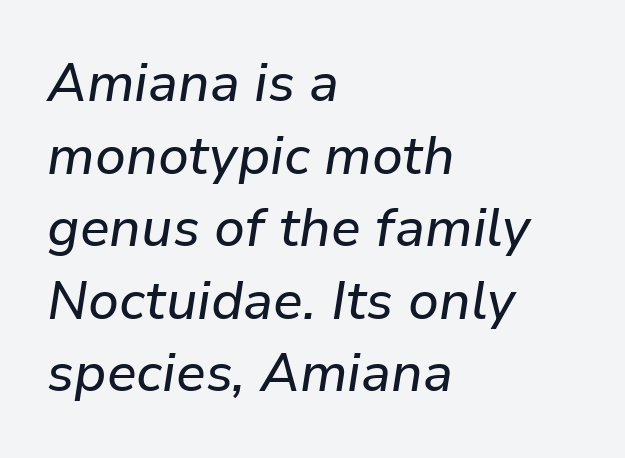
{"italic": "yes", "lean": "right", "slant_degrees": 9, "width": "normal", "stroke_contrast": "low", "x_height": "medium", "monospaced": "no", "underline": "no", "align": "left", "line_spacing": "normal", "line_spacing_ratio": 1.37, "letter_spacing": "normal", "letter_spacing_em": 0.0, "glyph_px": 53}
